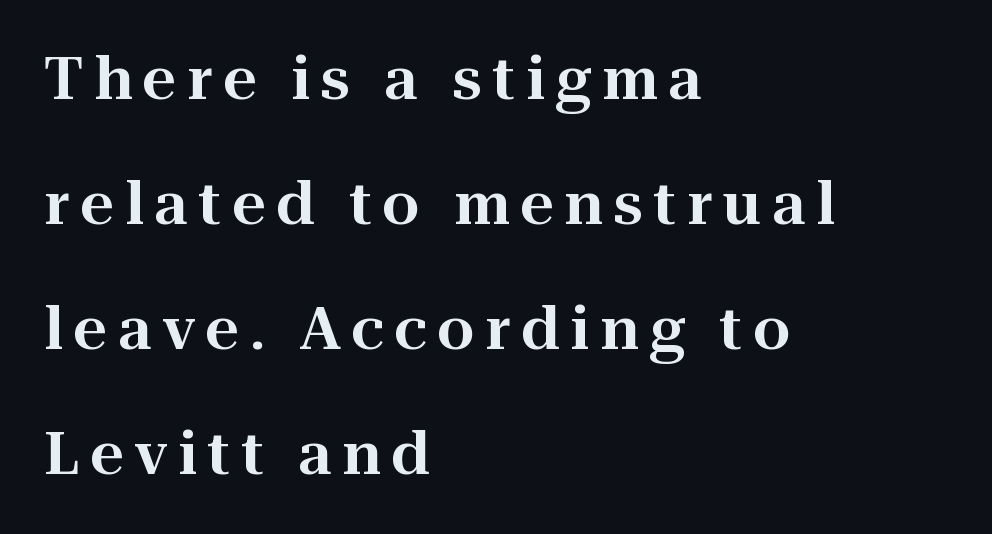
{"serif": "yes", "italic": "no", "width": "normal", "stroke_contrast": "high", "x_height": "medium", "monospaced": "no", "underline": "no", "align": "left", "line_spacing": "loose", "line_spacing_ratio": 2.12, "glyph_px": 59}
